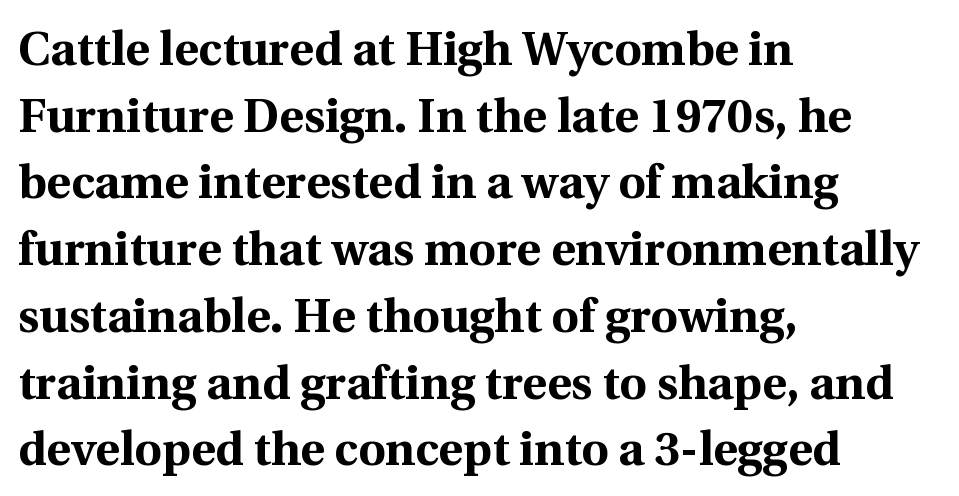
Q: Is the text bold? A: Yes.
Q: Is the text italic (slanted)? A: No, it is upright.
Q: Is the typeface a serif or a sans-serif typeface? A: Serif.
Q: Is the text underlined? A: No.
Q: How is the paragraph aligned? A: Left-aligned.
Q: Is the spacing between letters normal or unusually wide? A: Normal.
Q: Is the spacing between lines tight, normal or loose? A: Normal.
Q: Width (condensed, normal, or wide)? A: Normal.
Q: x-height? A: Medium.
Q: Monospaced? A: No.
